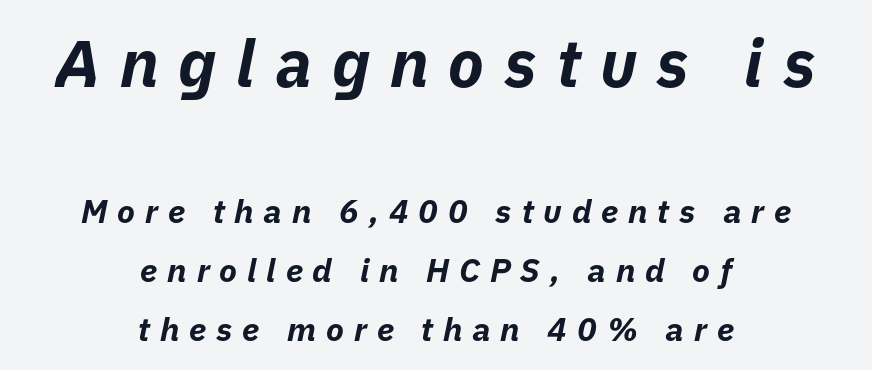
{"italic": "yes", "lean": "right", "slant_degrees": 11, "bold": "yes", "weight": "bold", "width": "normal", "stroke_contrast": "low", "x_height": "medium", "monospaced": "no", "underline": "no", "align": "center", "line_spacing_ratio": 1.78, "letter_spacing": "wide", "letter_spacing_em": 0.3, "larger_block": "first", "size_ratio": 2.0, "glyph_px": 66}
